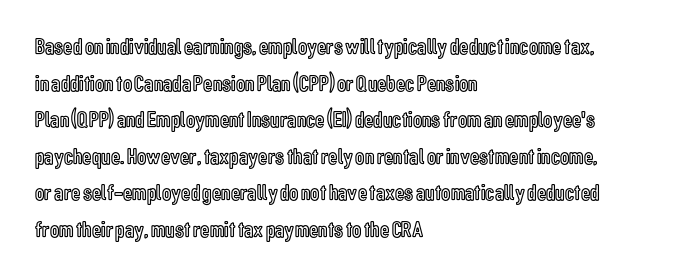
Rendered with straight, roman letterforms. Notice how the passage keeps a crisp vertical edge on the left only. A typesetter would call this leading conventional body-copy spacing. Is the letter spacing exaggerated? No — it looks like the ordinary default.
